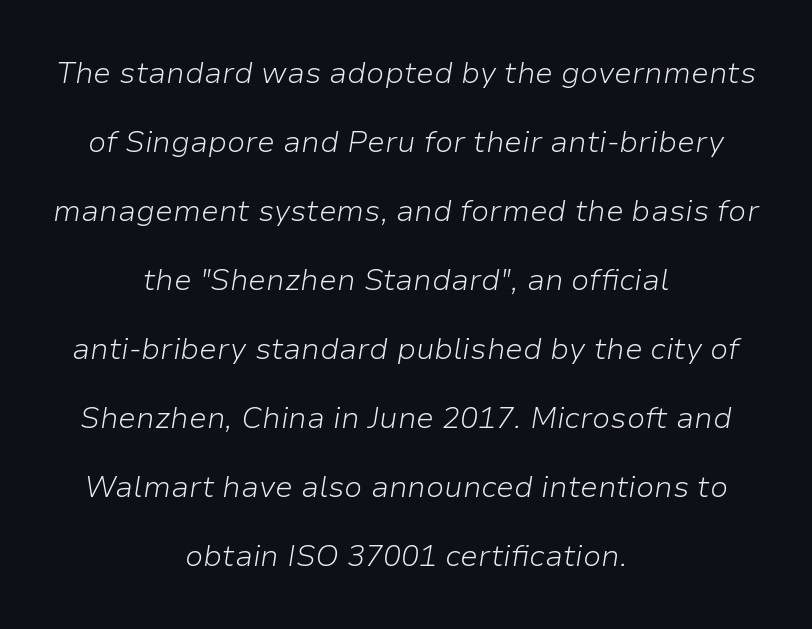
The image shows 30 px light type, italic (leaning right); set centered, loose line spacing (2.3x), normal letter spacing, not underlined; low stroke contrast and a medium x-height.
